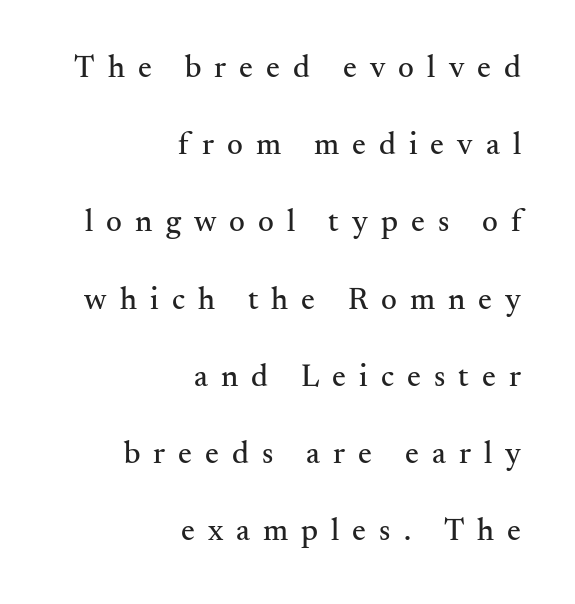
The image shows 31 px serif type, upright; set right-aligned, loose line spacing (2.49x), unusually wide letter spacing (+0.42 em), not underlined; medium stroke contrast and a small x-height.
